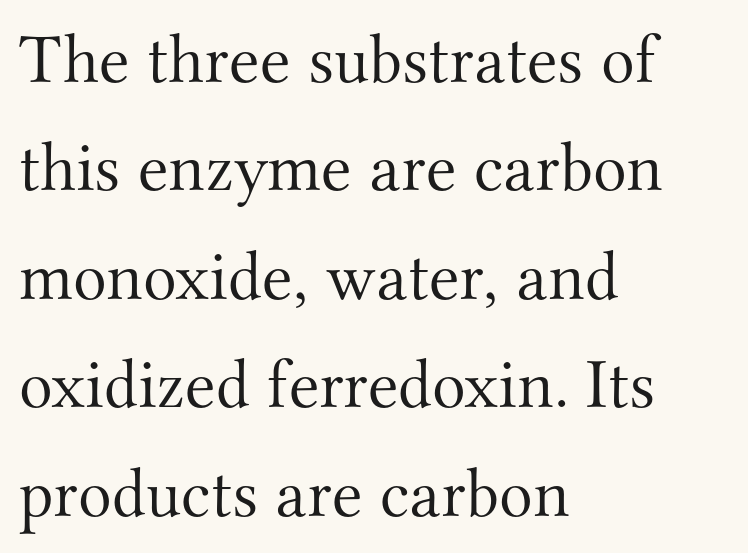
The letters stand upright; this is a roman face. The horizontal fit of the characters is conventional and even. The space beneath each line is pristine and unruled. Interline gaps are of average width in this sample.
